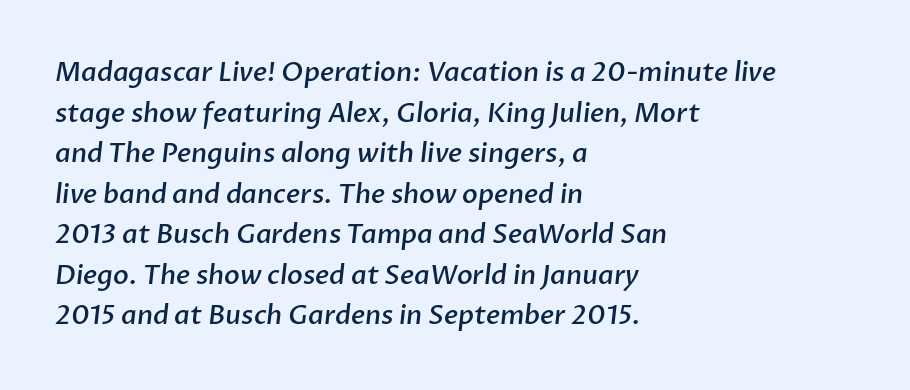
The image shows 26 px text type; set left-aligned, normal line spacing (1.56x), normal letter spacing, not underlined.
